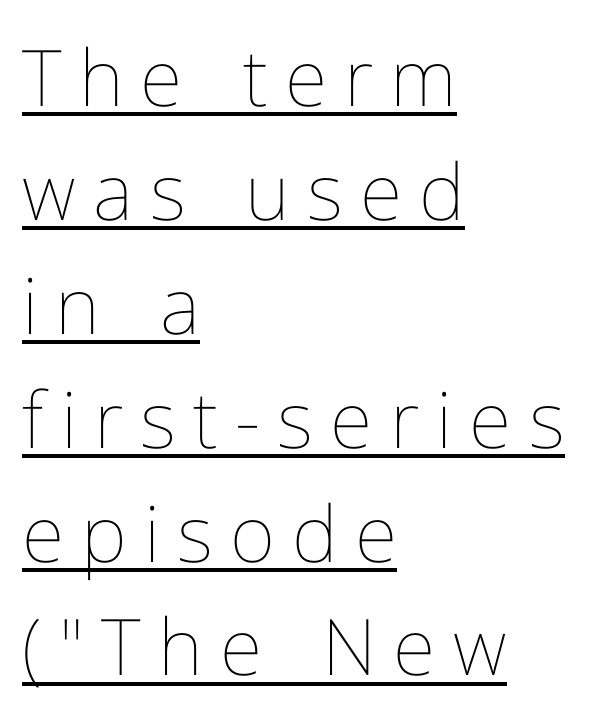
The image shows 78 px thin type, upright; set left-aligned, normal line spacing (1.46x), unusually wide letter spacing (+0.22 em), underlined; low stroke contrast and a medium x-height.
